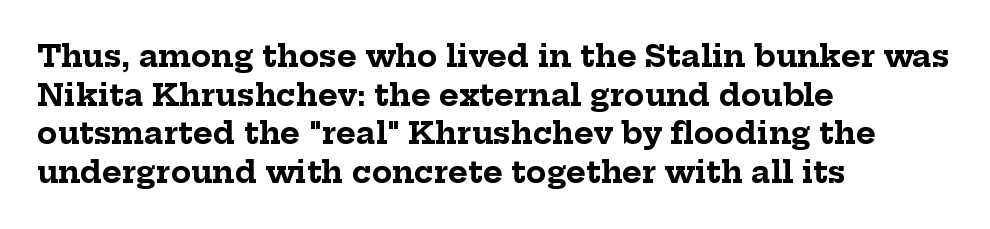
The image shows 30 px bold serif type, upright; set left-aligned, normal line spacing (1.29x), normal letter spacing, not underlined; low stroke contrast and a medium x-height.
